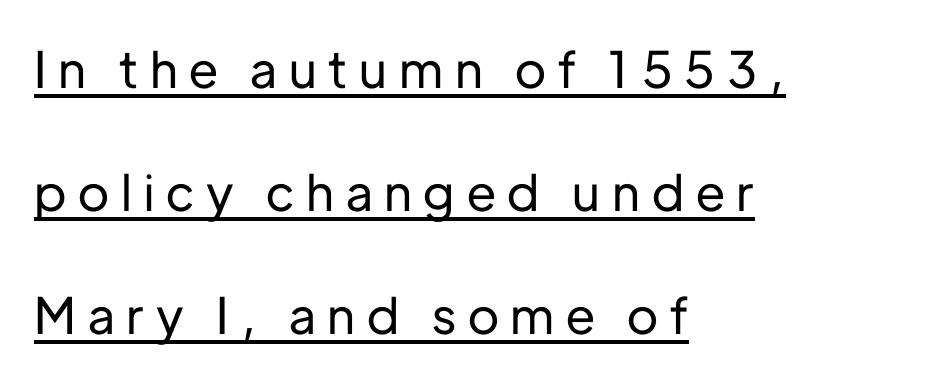
The image shows 50 px sans-serif type, upright; set left-aligned, loose line spacing (2.46x), unusually wide letter spacing (+0.24 em), underlined; low stroke contrast and a medium x-height.
